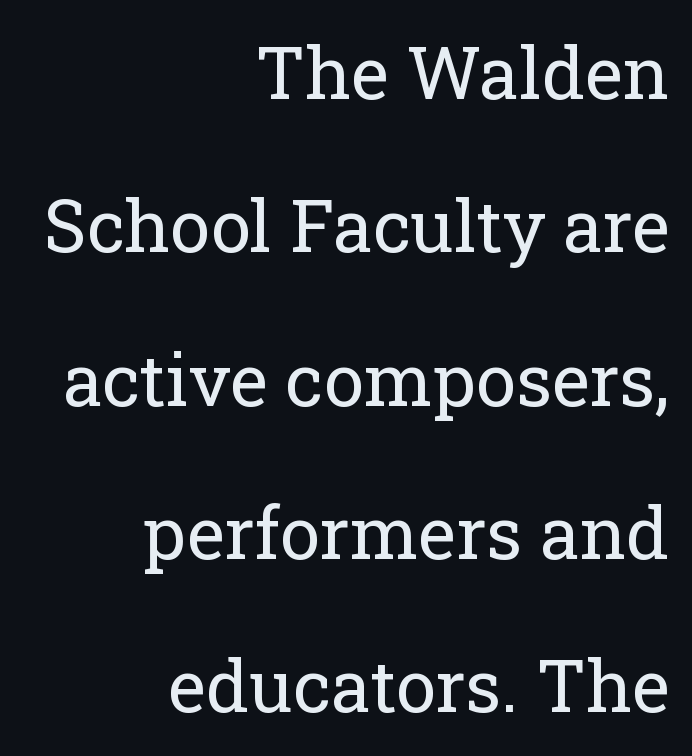
{"serif": "yes", "italic": "no", "bold": "no", "weight": "regular", "width": "normal", "stroke_contrast": "low", "x_height": "medium", "monospaced": "no", "underline": "no", "align": "right", "line_spacing": "loose", "line_spacing_ratio": 2.13, "letter_spacing": "normal", "letter_spacing_em": 0.0, "glyph_px": 72}
